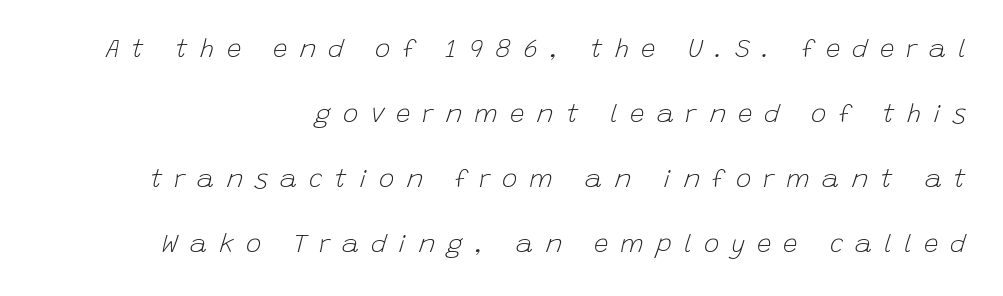
{"italic": "yes", "lean": "right", "slant_degrees": 15, "bold": "no", "underline": "no", "align": "right", "line_spacing": "loose", "line_spacing_ratio": 2.5, "letter_spacing": "wide", "letter_spacing_em": 0.46, "glyph_px": 26}
